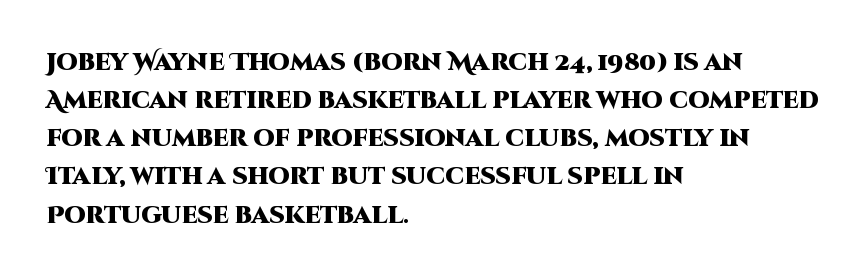
{"italic": "no", "bold": "yes", "underline": "no", "align": "left", "line_spacing": "normal", "line_spacing_ratio": 1.59, "letter_spacing": "normal", "letter_spacing_em": 0.0, "glyph_px": 24}
